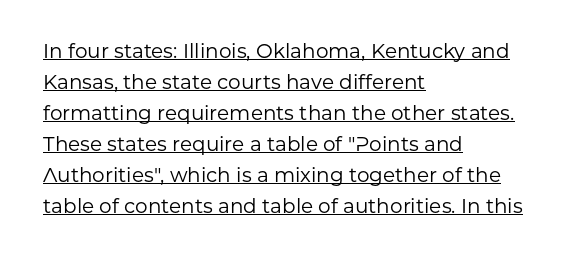
The image shows 20 px text type, upright; set left-aligned, normal line spacing (1.55x), normal letter spacing, underlined.
